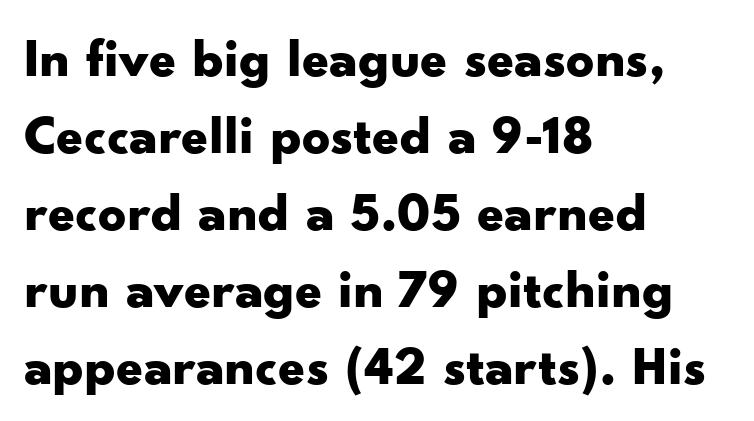
Each glyph is drawn with heavy, bold strokes. Casual observation: everything's shoved over to the left. Lines of text with bare space underneath. No extra tracking has been applied to these lines. Vertical spacing — default. What kind of face is this? One without serifs — a sans.
